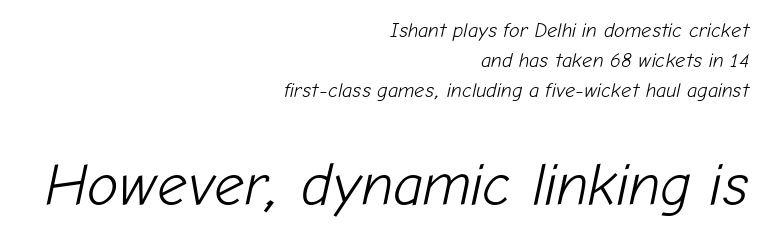
This sample has the flowing, uneven cadence of proportional lettering. A bare baseline throughout the passage. Is the lower block the larger one? Yes — the lower block carries the bigger type. Notice how descenders clear the ascenders below comfortably — that's standard leading. Caption: multi-line text, flush right, ragged left. The type is set solid horizontally, with unmodified tracking.
